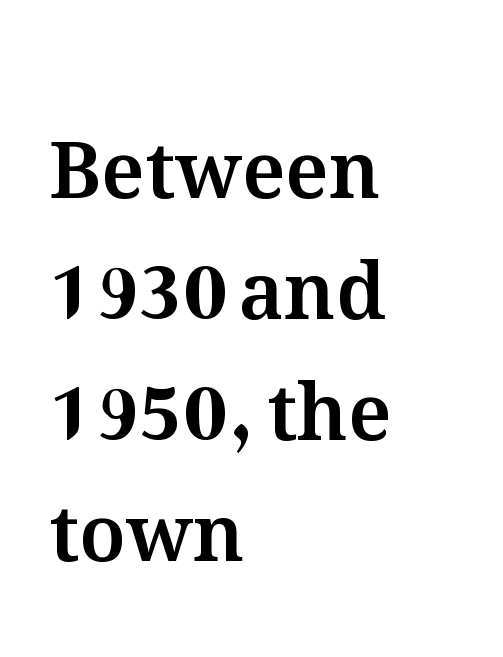
No word sits above an underline. Successive baselines arrive at the customary interval. In terms of letterspacing, this is plain default setting. When letters stand straight like this, we call the style roman or upright. Compared with a centered layout, this one pins lines to the left instead. Looks like regular typesetting: each glyph gets only the width it needs.
